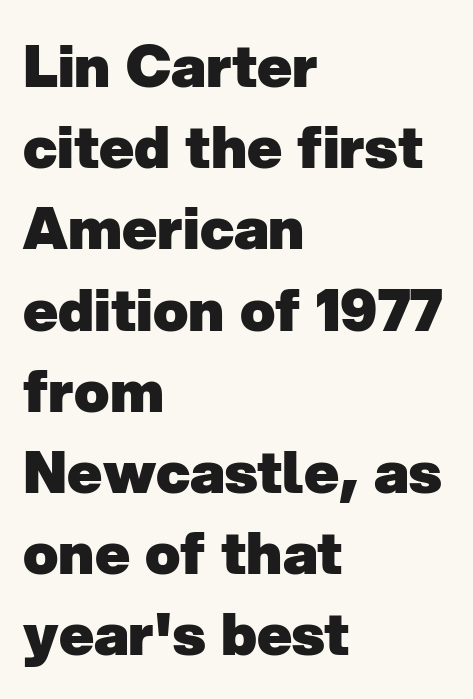
The image shows 58 px heavy sans-serif type; set left-aligned, normal line spacing (1.4x), normal letter spacing, not underlined; low stroke contrast and a medium x-height.
